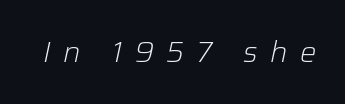
The image shows 29 px light type, italic (leaning right); set unusually wide letter spacing (+0.42 em), not underlined; low stroke contrast and a medium x-height.
